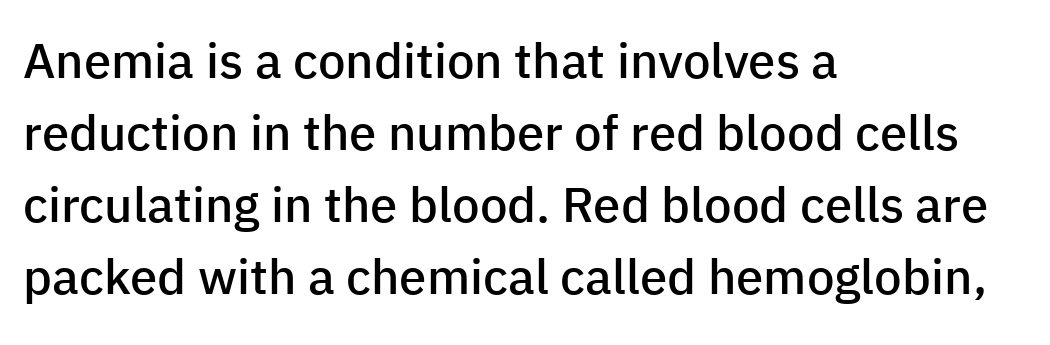
The compositor pushed each line to the left boundary. The sample has been set in demibold, a notch under bold. Words appear dense and cohesive because spacing is normal. Are there feet on the stems? There aren't — it's a sans. These lines are rendered in a variable-pitch font. The letters stand straight up with perfectly vertical stems.
